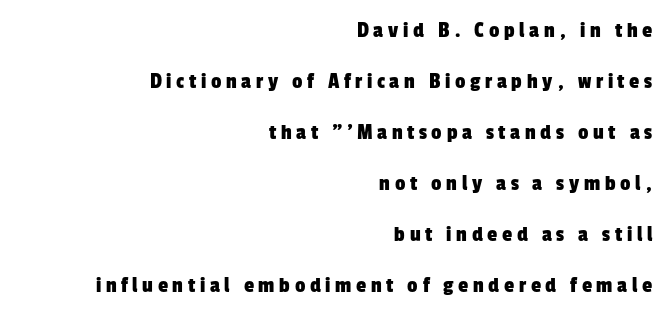
Look at the tracking — it's clearly loosened, letters drifting apart. The leading is generous, giving the passage an open texture. Bare-footed words on every line. Alignment: flush right.
